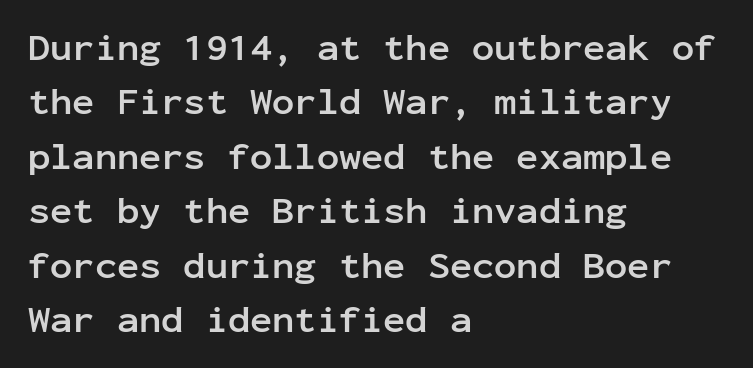
The image shows 37 px semibold sans-serif type, upright, monospaced; set left-aligned, normal line spacing (1.47x), normal letter spacing, not underlined; low stroke contrast and a medium x-height.
